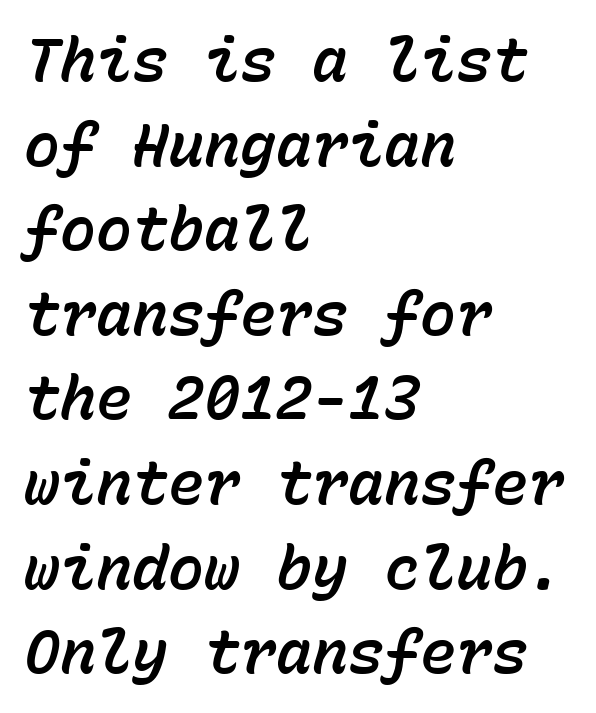
{"italic": "yes", "lean": "right", "slant_degrees": 15, "width": "normal", "stroke_contrast": "low", "x_height": "medium", "monospaced": "yes", "underline": "no", "align": "left", "line_spacing": "normal", "line_spacing_ratio": 1.41, "letter_spacing": "normal", "letter_spacing_em": 0.0, "glyph_px": 60}
